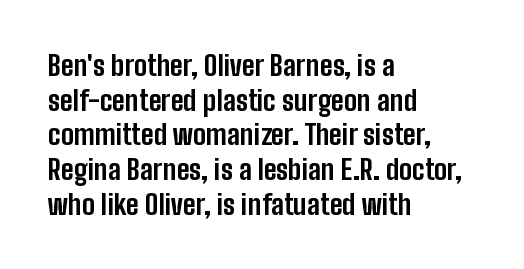
{"serif": "no", "italic": "no", "bold": "yes", "weight": "bold", "width": "condensed", "stroke_contrast": "low", "x_height": "medium", "monospaced": "no", "underline": "no", "align": "left", "line_spacing_ratio": 1.24, "letter_spacing": "normal", "letter_spacing_em": 0.0, "glyph_px": 28}
